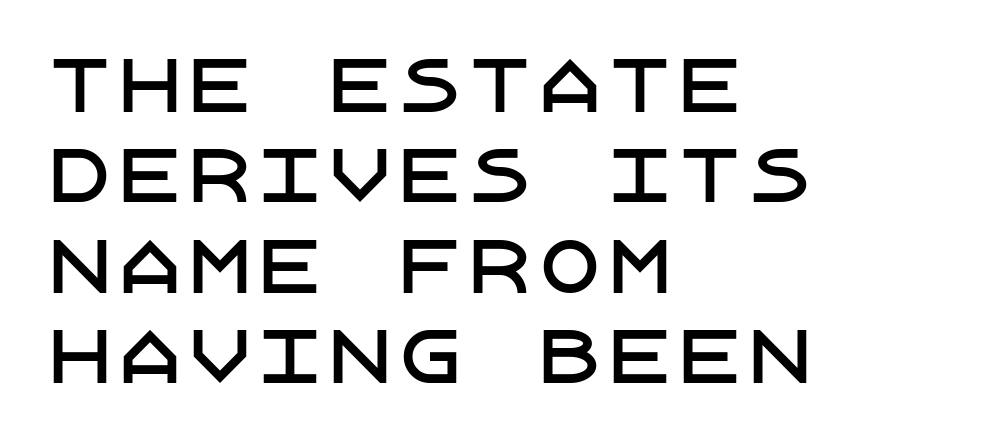
{"serif": "no", "italic": "no", "width": "normal", "stroke_contrast": "low", "x_height": "large", "underline": "no", "align": "left", "line_spacing": "normal", "line_spacing_ratio": 1.29, "letter_spacing": "normal", "letter_spacing_em": 0.0, "glyph_px": 70}
